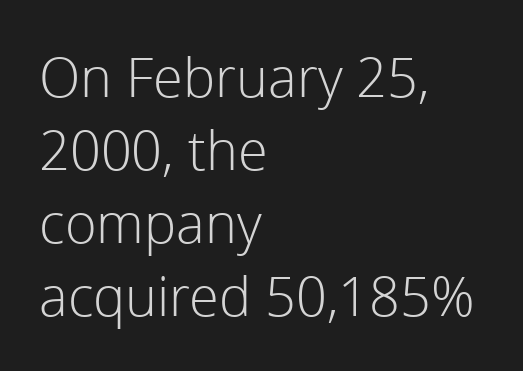
{"serif": "no", "italic": "no", "bold": "no", "weight": "light", "width": "normal", "x_height": "medium", "monospaced": "no", "underline": "no", "align": "left", "line_spacing": "normal", "line_spacing_ratio": 1.35, "letter_spacing": "normal", "letter_spacing_em": 0.0, "glyph_px": 54}
